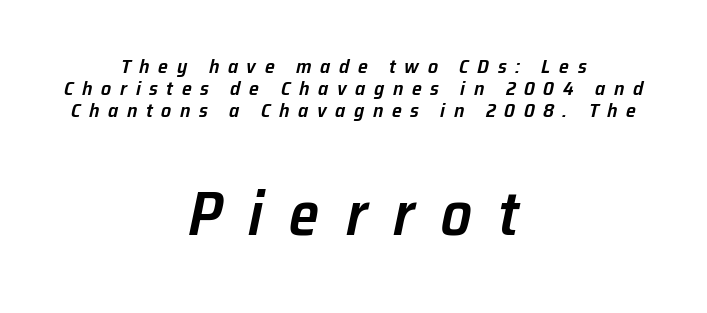
Q: Is the text bold? A: Semi-bold.
Q: Is the text italic (slanted)? A: Yes, it leans right by about 12 degrees.
Q: Is the text underlined? A: No.
Q: How is the paragraph aligned? A: Centered.
Q: Is the spacing between letters normal or unusually wide? A: Unusually wide.
Q: Is the spacing between lines tight, normal or loose? A: Tight.
Q: Which block of text is set in a larger size, the first (top) or the second (bottom)? A: The second (bottom) one.
Q: Width (condensed, normal, or wide)? A: Normal.
Q: Stroke contrast? A: Low.
Q: x-height? A: Medium.
Q: Monospaced? A: No.
